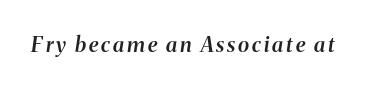
The image shows 21 px text type, italic (leaning right); set not underlined.
